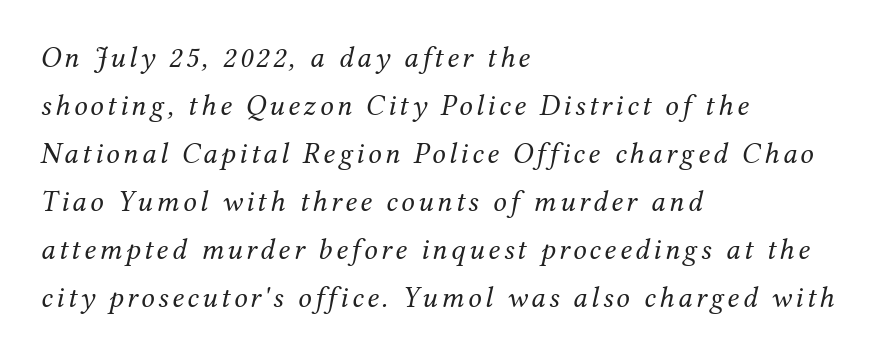
{"serif": "yes", "italic": "yes", "lean": "right", "slant_degrees": 12, "bold": "no", "weight": "regular", "width": "normal", "stroke_contrast": "medium", "x_height": "medium", "monospaced": "no", "underline": "no", "align": "left", "line_spacing": "normal", "line_spacing_ratio": 1.6, "glyph_px": 30}
